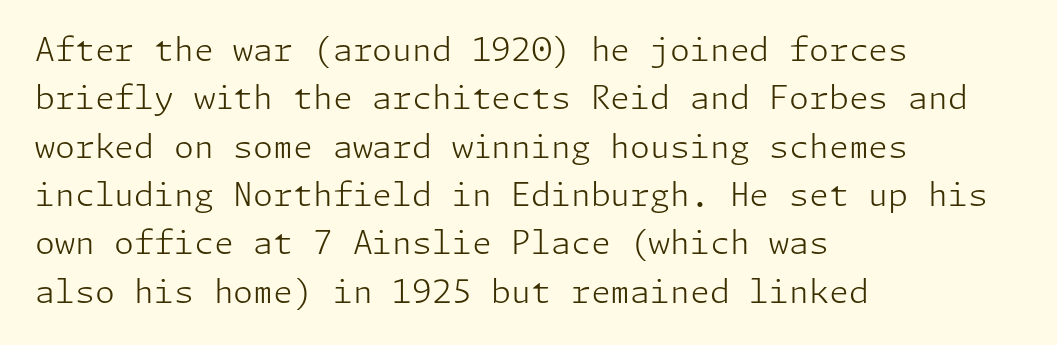
{"serif": "no", "italic": "no", "bold": "no", "weight": "light", "width": "normal", "stroke_contrast": "low", "x_height": "medium", "underline": "no", "align": "left", "line_spacing": "normal", "line_spacing_ratio": 1.51, "letter_spacing": "normal", "letter_spacing_em": 0.0, "glyph_px": 32}
